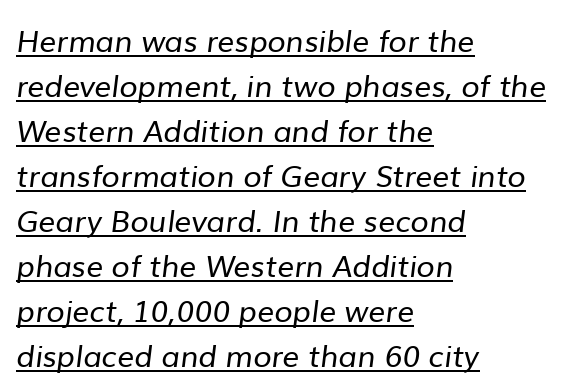
{"serif": "no", "bold": "no", "weight": "regular", "width": "normal", "stroke_contrast": "low", "x_height": "medium", "monospaced": "no", "underline": "yes", "align": "left", "line_spacing": "normal", "line_spacing_ratio": 1.5, "letter_spacing": "normal", "letter_spacing_em": 0.0, "glyph_px": 30}
